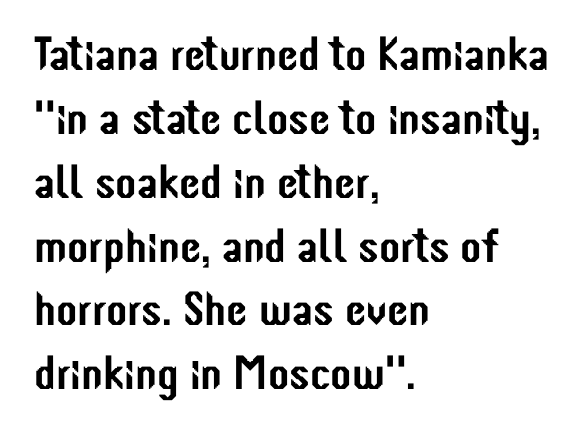
{"serif": "no", "italic": "no", "width": "condensed", "stroke_contrast": "low", "x_height": "medium", "monospaced": "no", "underline": "no", "align": "left", "line_spacing": "normal", "line_spacing_ratio": 1.33, "letter_spacing": "normal", "letter_spacing_em": 0.0, "glyph_px": 48}
